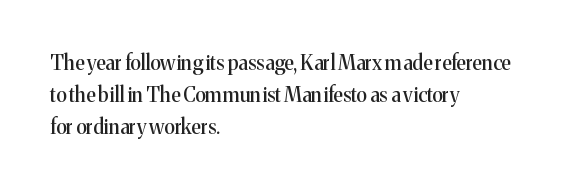
{"italic": "no", "underline": "no", "align": "left", "line_spacing": "normal", "line_spacing_ratio": 1.59, "letter_spacing": "normal", "letter_spacing_em": 0.0, "glyph_px": 20}
